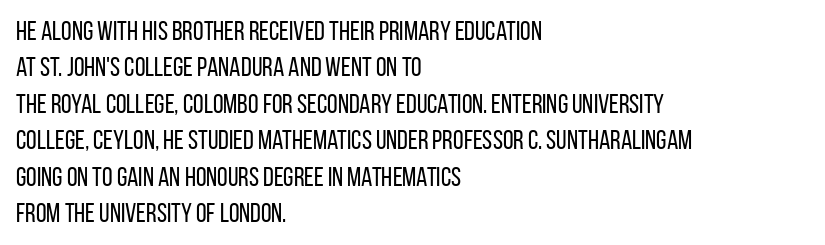
{"italic": "no", "bold": "no", "underline": "no", "align": "left", "line_spacing": "normal", "line_spacing_ratio": 1.35, "letter_spacing": "normal", "letter_spacing_em": 0.0, "glyph_px": 27}
